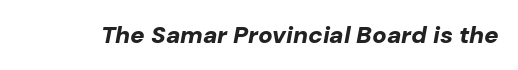
The image shows 24 px bold type, italic (leaning right); set normal letter spacing, not underlined.
